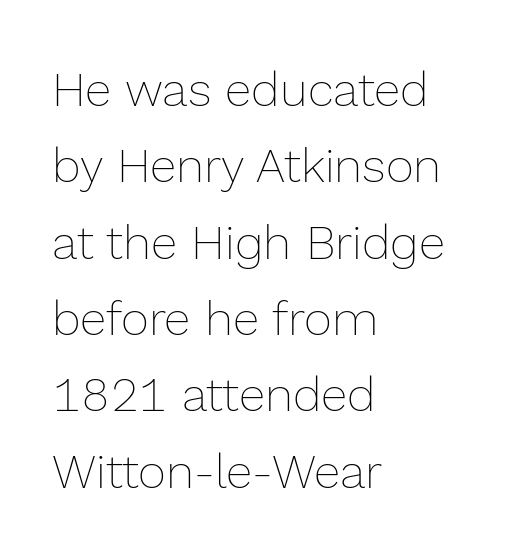
The image shows 48 px thin type, upright; set left-aligned, normal line spacing (1.59x), normal letter spacing, not underlined; a medium x-height.
